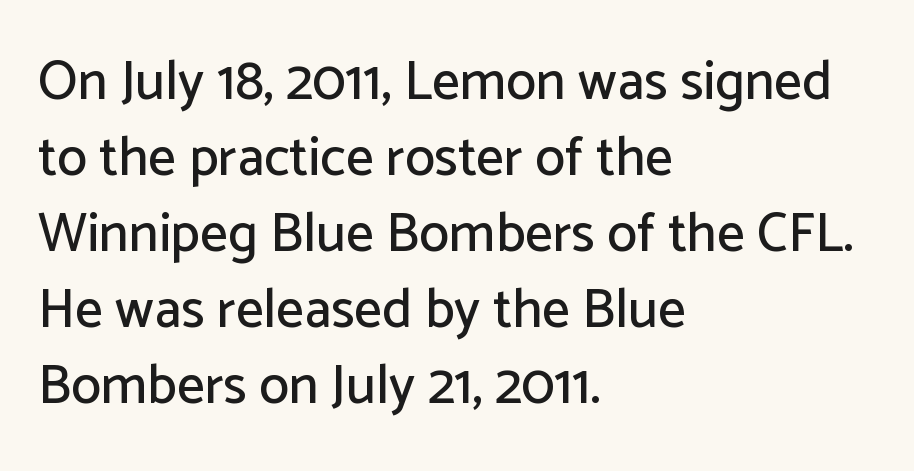
The designer went with a sans here, leaving each stem footless. This sample has the flowing, uneven cadence of proportional lettering. Tall strokes in this sample are plumb rather than angled. Honestly, there is no underline to notice here at all. The space between consecutive lines is moderate.
